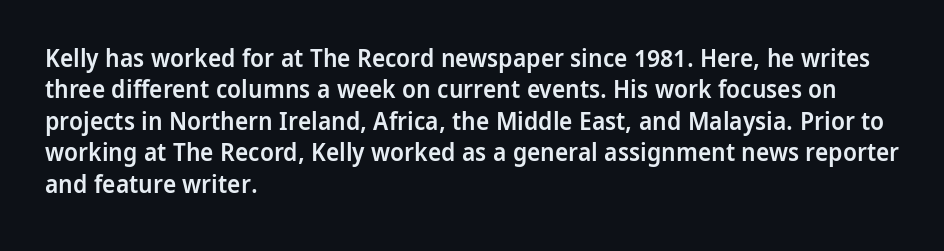
The image shows 25 px text type, upright; set left-aligned, normal line spacing (1.26x), normal letter spacing, not underlined.
